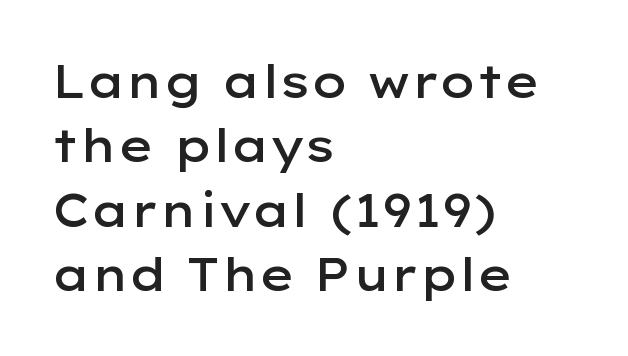
Q: Is the text bold? A: Semi-bold.
Q: Is the text italic (slanted)? A: No, it is upright.
Q: Is the typeface a serif or a sans-serif typeface? A: Sans-serif.
Q: Is the text underlined? A: No.
Q: How is the paragraph aligned? A: Left-aligned.
Q: Is the spacing between letters normal or unusually wide? A: Normal.
Q: Is the spacing between lines tight, normal or loose? A: Normal.
Q: Width (condensed, normal, or wide)? A: Wide.
Q: Stroke contrast? A: Low.
Q: x-height? A: Medium.
Q: Monospaced? A: No.
